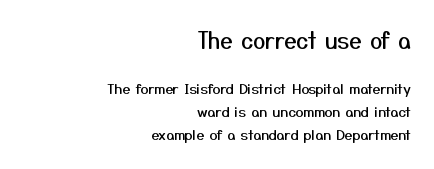
The space between consecutive lines is moderate. Line ends are locked; line starts wander. Characters follow at the spacing the type designer built in. Italic: no, the glyphs are upright roman.
